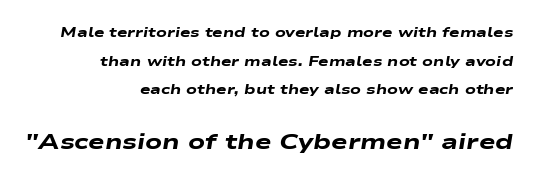
Short and long lines alike share a common ending point at right. Is the letter spacing exaggerated? No — it looks like the ordinary default. The letters are bold, with thick, heavy strokes. These lines stand farther apart than default settings would place them. A student would notice the bottom passage is typeset larger than what precedes it.
